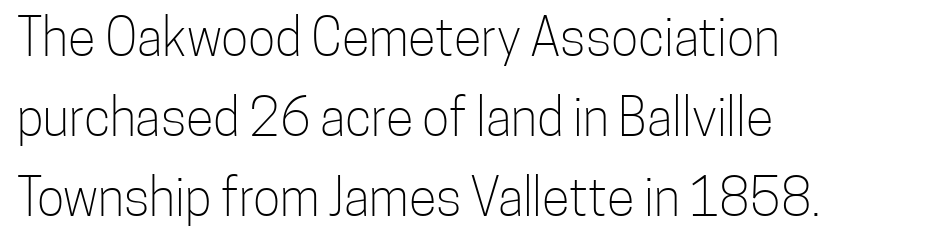
Character widths vary here, with narrow letters taking less room than wide ones. Line beginnings align vertically; line endings do not. Does extra space separate the letters? No, they use regular spacing. The designer went with a sans here, leaving each stem footless. The specimen omits any rule beneath the text block's lines.
